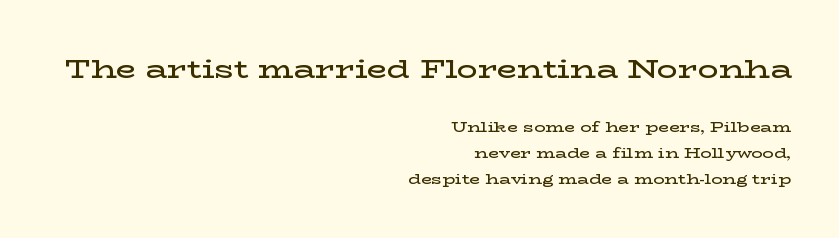
{"italic": "no", "bold": "semi", "underline": "no", "align": "right", "line_spacing_ratio": 1.83, "letter_spacing": "normal", "letter_spacing_em": 0.0, "larger_block": "first", "size_ratio": 1.86, "glyph_px": 26}
